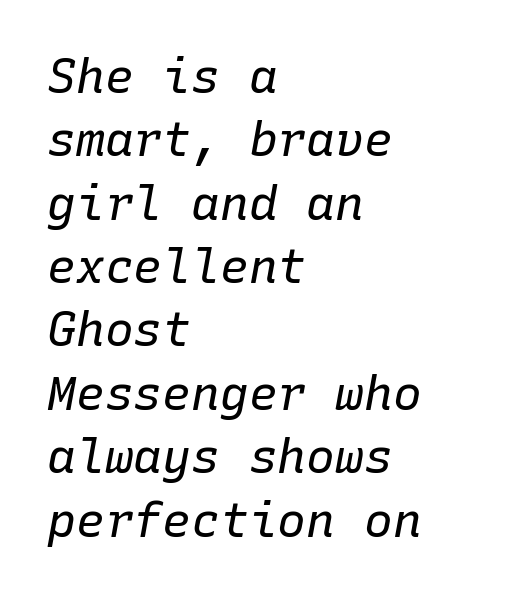
The image shows 48 px regular-weight type, italic (leaning right), monospaced; set left-aligned, normal line spacing (1.32x), normal letter spacing, not underlined; low stroke contrast and a medium x-height.
